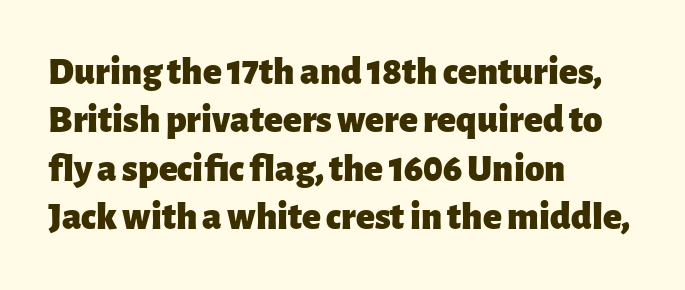
Q: Is the text bold? A: Yes.
Q: Is the text italic (slanted)? A: No, it is upright.
Q: Is the typeface a serif or a sans-serif typeface? A: Sans-serif.
Q: Is the text underlined? A: No.
Q: How is the paragraph aligned? A: Left-aligned.
Q: Is the spacing between letters normal or unusually wide? A: Normal.
Q: Width (condensed, normal, or wide)? A: Normal.
Q: Stroke contrast? A: Low.
Q: x-height? A: Medium.
Q: Monospaced? A: No.
